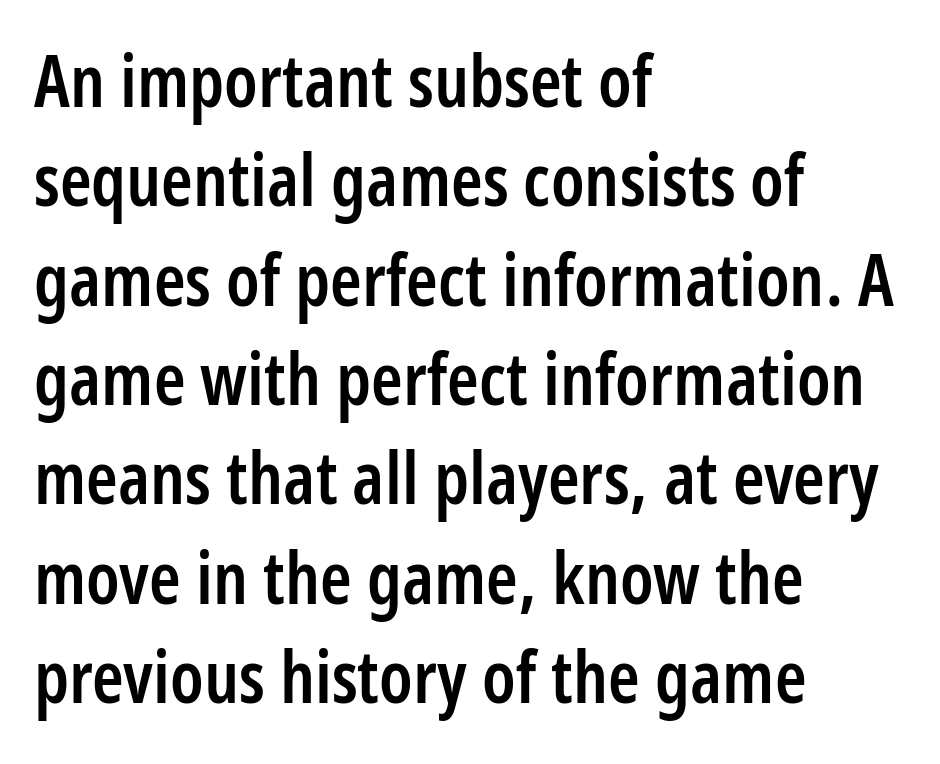
The image shows 72 px semibold, condensed sans-serif type, upright; set left-aligned, normal line spacing (1.38x), normal letter spacing, not underlined; low stroke contrast and a medium x-height.
